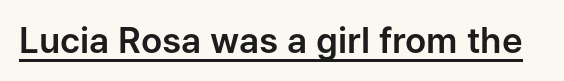
The image shows 35 px sans-serif type, upright; set normal letter spacing, underlined; low stroke contrast and a medium x-height.
